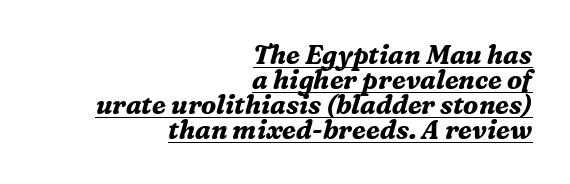
{"italic": "yes", "lean": "right", "slant_degrees": 16, "bold": "yes", "underline": "yes", "align": "right", "line_spacing": "tight", "line_spacing_ratio": 0.96, "letter_spacing": "normal", "letter_spacing_em": 0.0, "glyph_px": 26}
